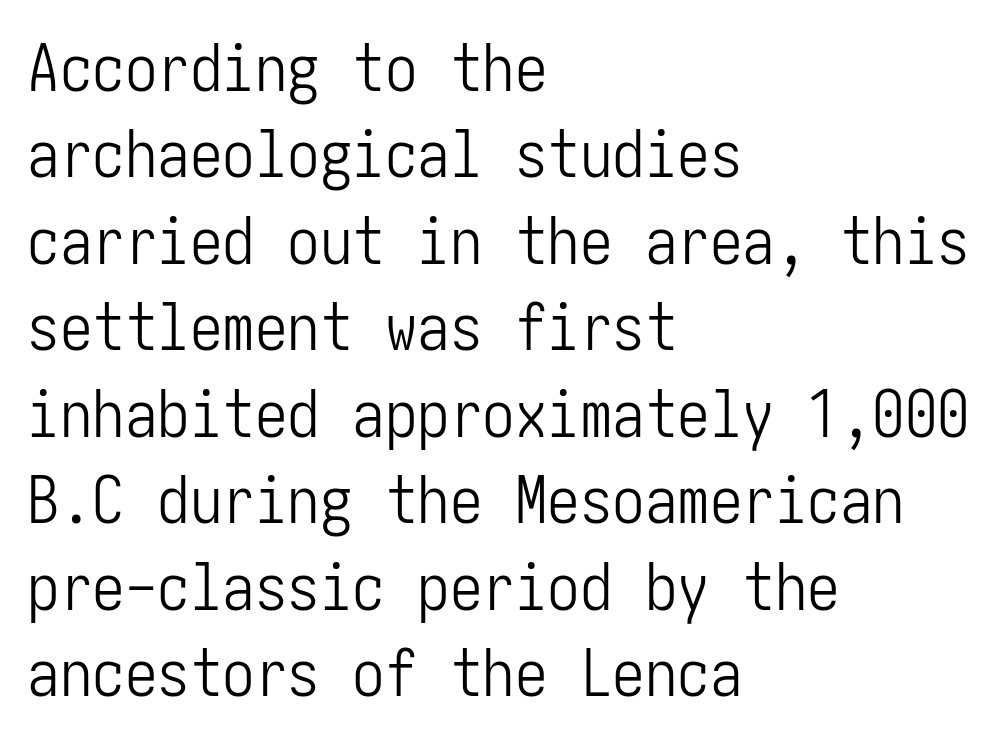
{"serif": "no", "italic": "no", "bold": "no", "weight": "light", "width": "condensed", "stroke_contrast": "low", "x_height": "medium", "underline": "no", "align": "left", "line_spacing": "normal", "line_spacing_ratio": 1.33, "letter_spacing": "normal", "letter_spacing_em": 0.0, "glyph_px": 65}
